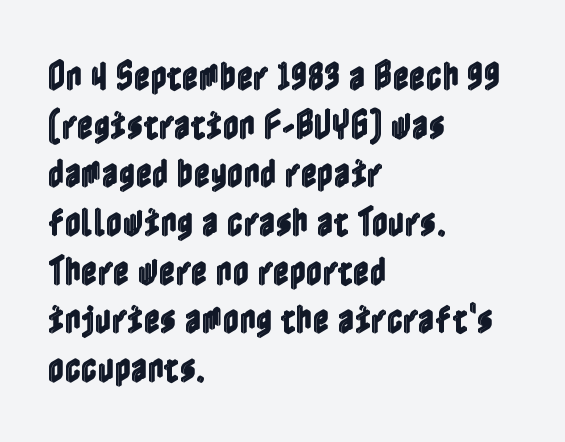
{"italic": "no", "width": "condensed", "x_height": "medium", "underline": "no", "align": "left", "line_spacing": "normal", "line_spacing_ratio": 1.52, "letter_spacing": "normal", "letter_spacing_em": 0.0, "glyph_px": 32}
